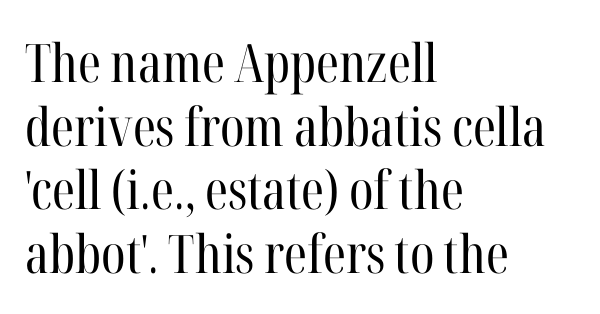
Q: Is the text bold? A: No.
Q: Is the text italic (slanted)? A: No, it is upright.
Q: Is the typeface a serif or a sans-serif typeface? A: Serif.
Q: Is the text underlined? A: No.
Q: How is the paragraph aligned? A: Left-aligned.
Q: Is the spacing between letters normal or unusually wide? A: Normal.
Q: Width (condensed, normal, or wide)? A: Condensed.
Q: Stroke contrast? A: High.
Q: x-height? A: Medium.
Q: Monospaced? A: No.
